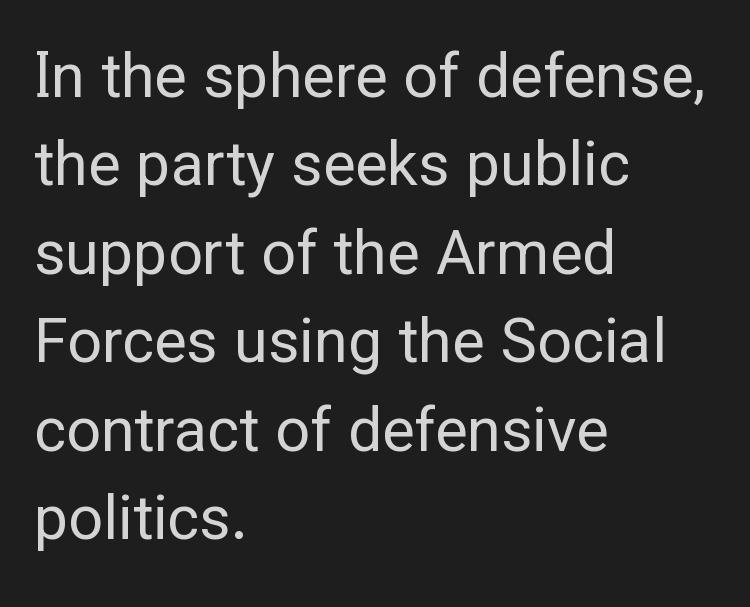
Rendered with straight, roman letterforms. You could not count columns in this text — the font is proportionally spaced. One-word summary of the alignment: left. The passage shown is not underscored anywhere.
